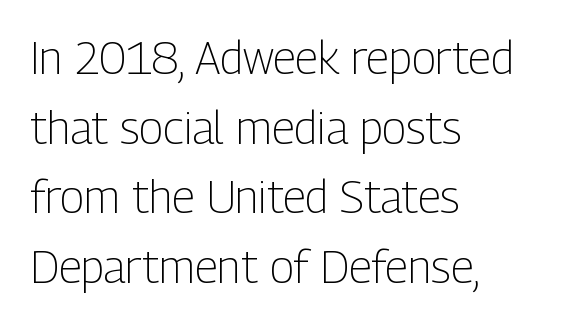
Regular leading. Is this a fixed-width face? No — the glyphs have proportional, varying widths. No heavy texture on the line: the type isn't bold. Words appear dense and cohesive because spacing is normal.
